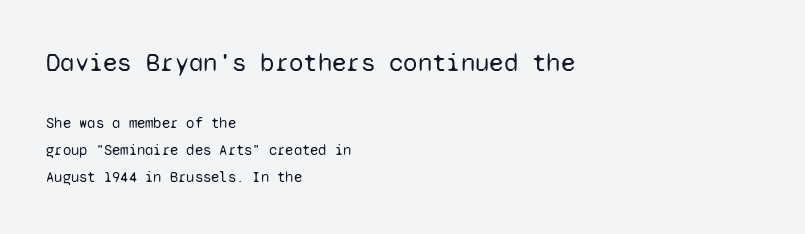
Q: Is the text bold? A: No.
Q: Is the text italic (slanted)? A: No, it is upright.
Q: Is the text underlined? A: No.
Q: How is the paragraph aligned? A: Left-aligned.
Q: Is the spacing between letters normal or unusually wide? A: Normal.
Q: Which block of text is set in a larger size, the first (top) or the second (bottom)? A: The first (top) one.
